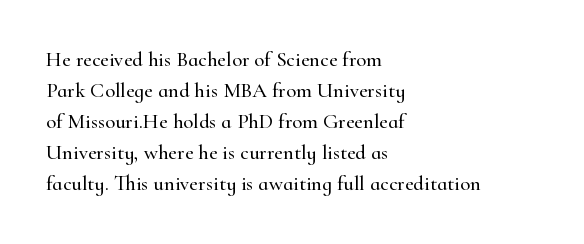
Does the copy run flush right? No — it runs flush left. The specimen reads as upright at a glance. Between one letter and the next there's only the usual sliver of space. The designer left line spacing at the default.
